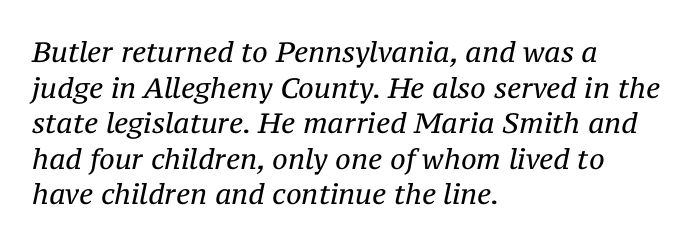
{"serif": "yes", "italic": "yes", "lean": "right", "slant_degrees": 12, "bold": "no", "weight": "regular", "width": "normal", "stroke_contrast": "medium", "x_height": "medium", "monospaced": "no", "underline": "no", "align": "left", "line_spacing": "normal", "line_spacing_ratio": 1.27, "letter_spacing": "normal", "letter_spacing_em": 0.0, "glyph_px": 28}
